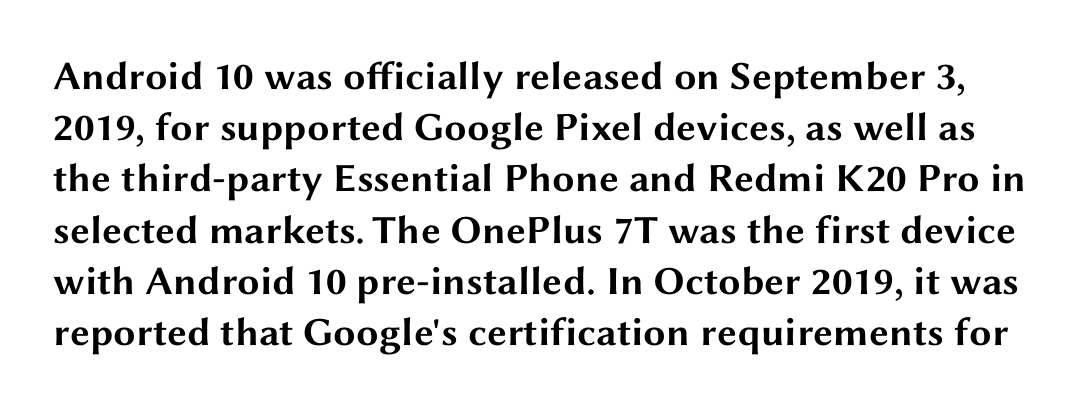
{"serif": "no", "italic": "no", "bold": "yes", "weight": "bold", "width": "wide", "stroke_contrast": "medium", "x_height": "medium", "monospaced": "no", "underline": "no", "line_spacing": "normal", "line_spacing_ratio": 1.28, "letter_spacing": "normal", "letter_spacing_em": 0.0, "glyph_px": 40}
